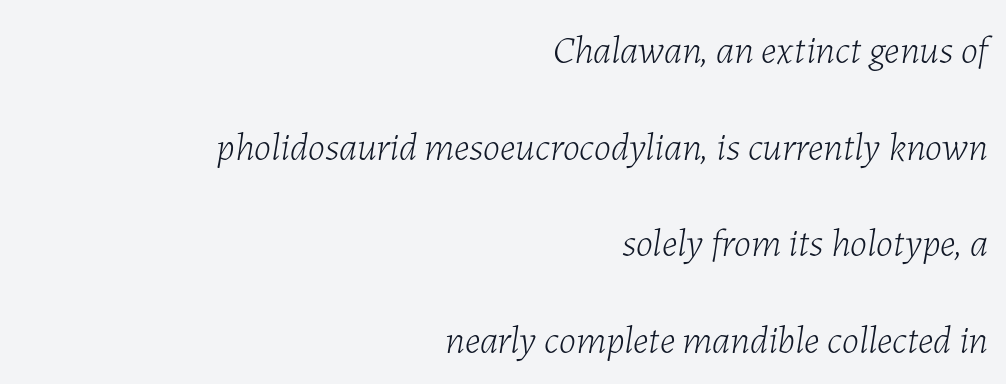
{"italic": "yes", "lean": "right", "slant_degrees": 7, "bold": "no", "weight": "light", "width": "normal", "stroke_contrast": "low", "x_height": "medium", "monospaced": "no", "underline": "no", "align": "right", "line_spacing": "loose", "line_spacing_ratio": 2.48, "letter_spacing": "normal", "letter_spacing_em": 0.0, "glyph_px": 39}
